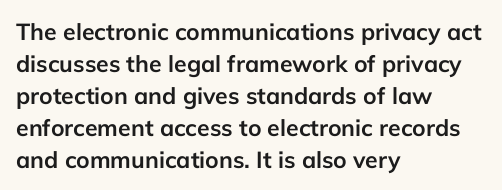
Q: Is the text bold? A: Yes.
Q: Is the text italic (slanted)? A: No, it is upright.
Q: Is the text underlined? A: No.
Q: How is the paragraph aligned? A: Left-aligned.
Q: Is the spacing between letters normal or unusually wide? A: Normal.
Q: Is the spacing between lines tight, normal or loose? A: Normal.
